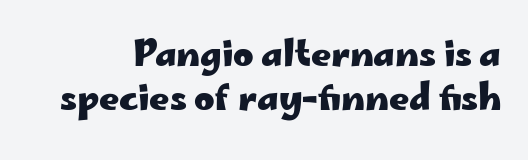
A typesetter would call this proportional, since set widths differ per character. Notice how descenders clear the ascenders below comfortably — that's standard leading. Every letter is thick-stroked: bold, no question. When letters stand straight like this, we call the style roman or upright. Grotesque or geometric, the face here clearly has no serifs. A typesetter would call this zero additional tracking.
